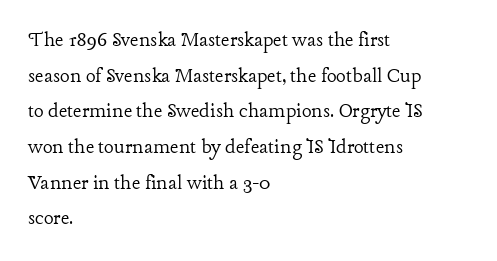
{"italic": "no", "bold": "no", "underline": "no", "align": "left", "line_spacing": "normal", "line_spacing_ratio": 1.55, "letter_spacing": "normal", "letter_spacing_em": 0.0, "glyph_px": 23}
